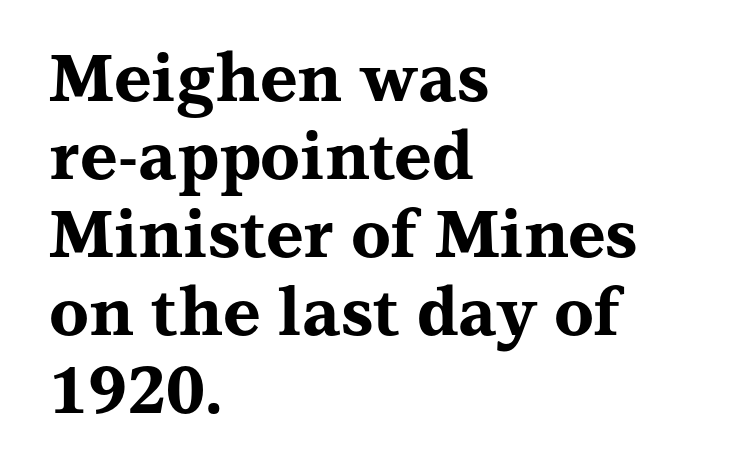
The image shows 65 px bold, wide serif type, upright; set left-aligned, line spacing 1.2x, normal letter spacing, not underlined; medium stroke contrast and a medium x-height.
